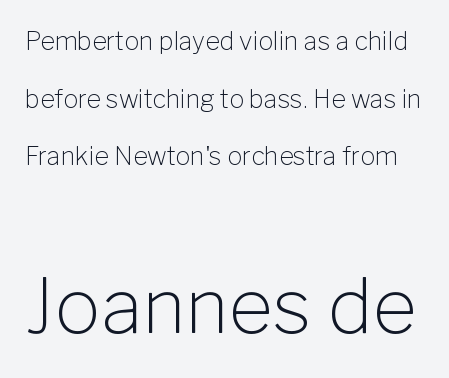
A typesetter would call this proportional, since set widths differ per character. This layout puts the modest block above and the oversized block below. Regarding leading, the lines here are spaced well apart. The face used here is rendered with its standard letterfit.
